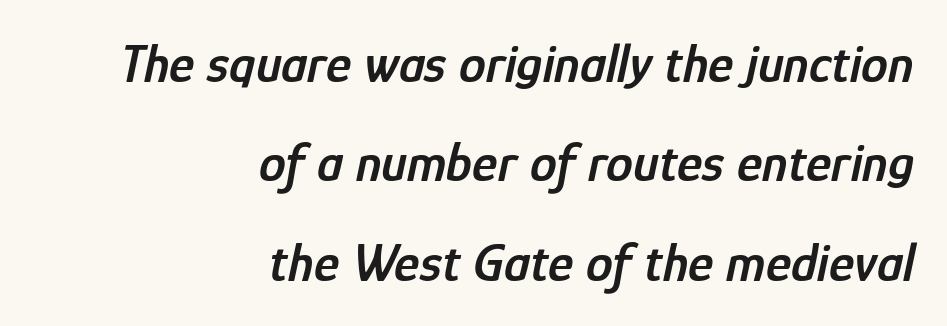
{"italic": "yes", "lean": "right", "slant_degrees": 12, "bold": "semi", "weight": "semibold", "width": "condensed", "stroke_contrast": "low", "x_height": "medium", "monospaced": "no", "underline": "no", "align": "right", "line_spacing_ratio": 1.84, "letter_spacing": "normal", "letter_spacing_em": 0.0, "glyph_px": 54}
